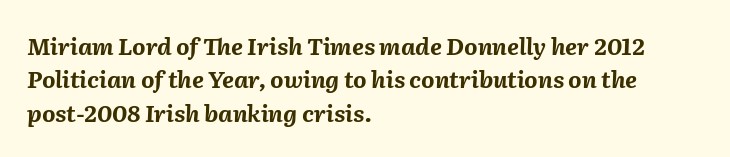
The image shows 23 px bold type, italic (leaning right); set left-aligned, normal line spacing (1.45x), normal letter spacing, not underlined.
